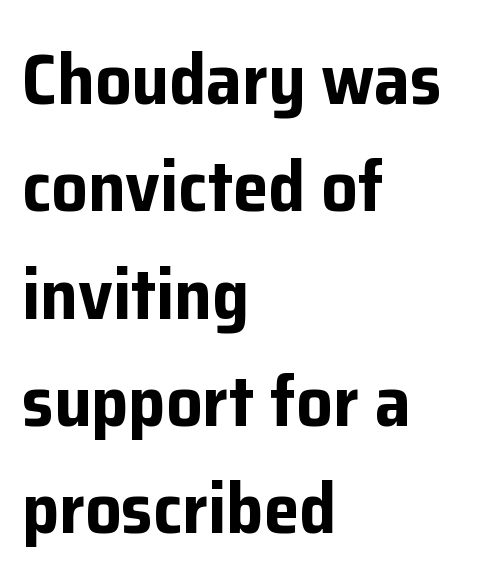
The baseline area is clear. Notice how the stems are strictly vertical — no italics here. The glyphs in this specimen are sans serif. Each letter keeps its own natural width here, so spacing adapts to shape. Compared with a centered layout, this one pins lines to the left instead. How would I describe the line gaps? Plain and ordinary.
